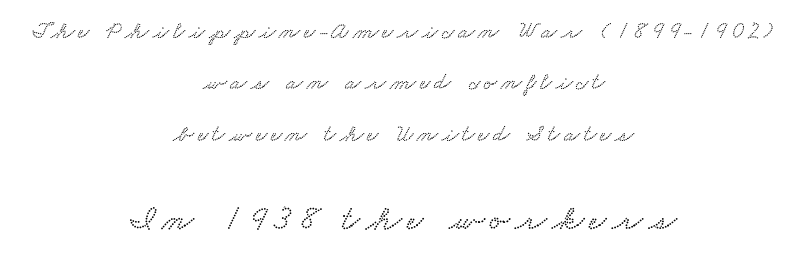
Spacing verdict: proportional, widths tailored to each character. The line-height multiplier appears high, well above default. The compositor balanced each line on the midline. Descender tails drop into unmarked territory. Two sizes are in play, and the larger belongs to the second block.
